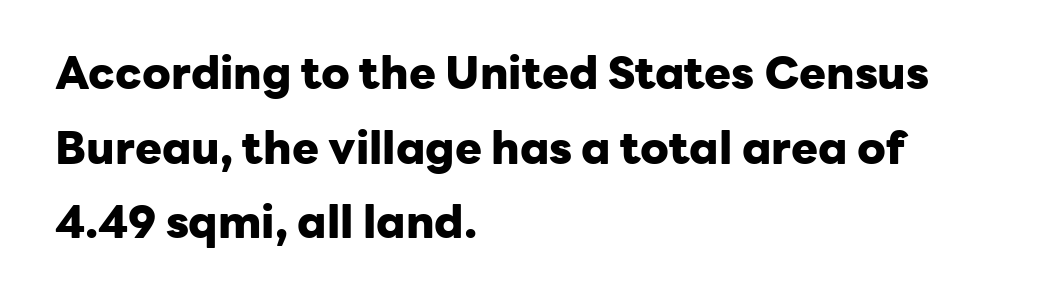
This rendering leaves character spacing at its baseline value. Is there much room between lines? A standard amount, neither cramped nor airy. Every stem runs plumb, perpendicular to the baseline. Think of a printed novel: that variable character pitch is what you see here.
